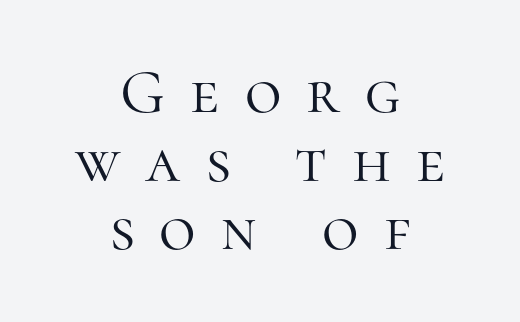
{"serif": "yes", "italic": "no", "bold": "no", "weight": "light", "width": "normal", "stroke_contrast": "high", "x_height": "medium", "monospaced": "no", "underline": "no", "align": "center", "line_spacing": "tight", "line_spacing_ratio": 1.09, "letter_spacing": "wide", "letter_spacing_em": 0.4, "glyph_px": 63}
